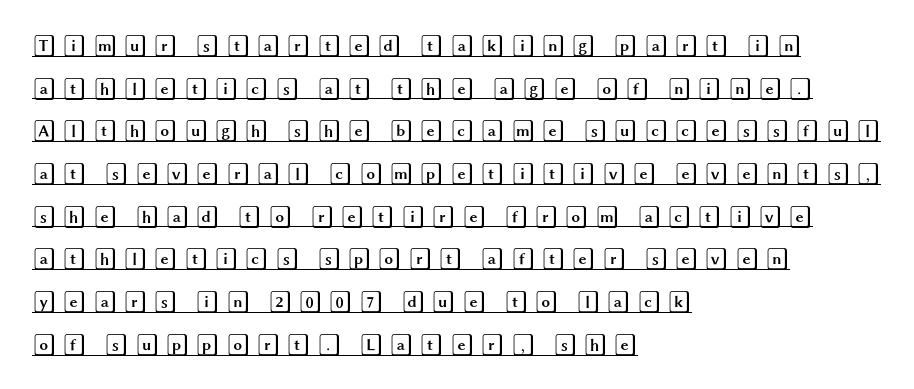
Words appear elongated and porous because spacing is wide. It's the straight-up-and-down kind of type. Leading: increased. Compared with undecorated copy, this sample adds a rule below the words. Line beginnings align vertically; line endings do not.
